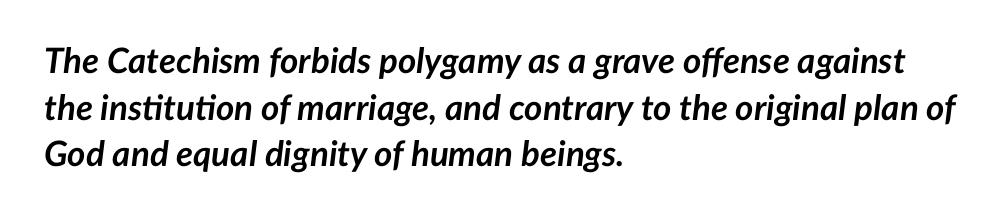
{"italic": "yes", "lean": "right", "slant_degrees": 7, "bold": "yes", "weight": "semibold", "width": "normal", "stroke_contrast": "low", "x_height": "medium", "monospaced": "no", "underline": "no", "align": "left", "line_spacing": "normal", "line_spacing_ratio": 1.33, "letter_spacing": "normal", "letter_spacing_em": 0.0, "glyph_px": 35}
